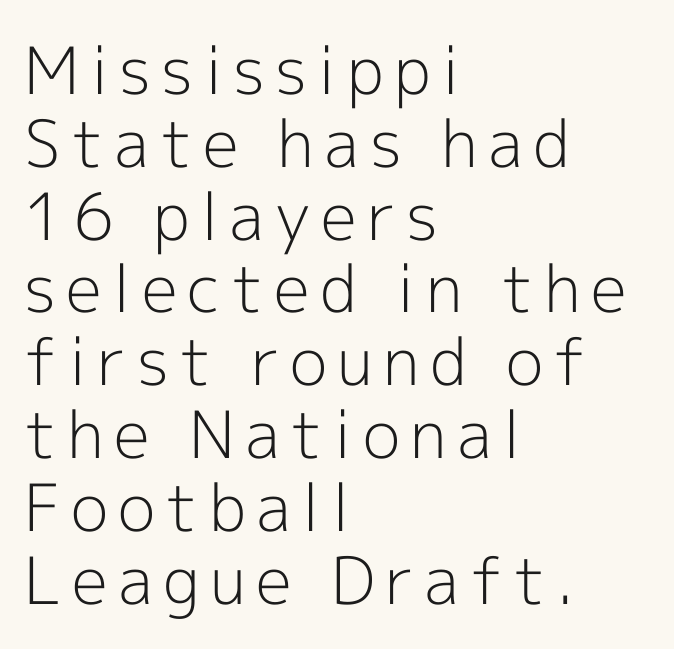
{"serif": "no", "italic": "no", "bold": "no", "weight": "light", "width": "normal", "x_height": "medium", "monospaced": "no", "underline": "no", "align": "left", "line_spacing": "tight", "line_spacing_ratio": 1.12, "glyph_px": 65}
